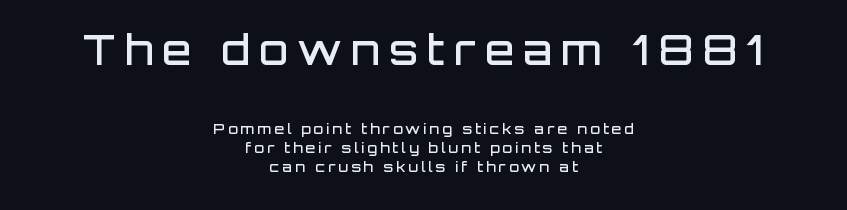
Q: Is the text bold? A: Semi-bold.
Q: Is the text italic (slanted)? A: No, it is upright.
Q: Is the typeface a serif or a sans-serif typeface? A: Sans-serif.
Q: Is the text underlined? A: No.
Q: How is the paragraph aligned? A: Centered.
Q: Is the spacing between letters normal or unusually wide? A: Unusually wide.
Q: Is the spacing between lines tight, normal or loose? A: Normal.
Q: Which block of text is set in a larger size, the first (top) or the second (bottom)? A: The first (top) one.
Q: Width (condensed, normal, or wide)? A: Normal.
Q: Stroke contrast? A: Low.
Q: x-height? A: Large.
Q: Monospaced? A: No.
